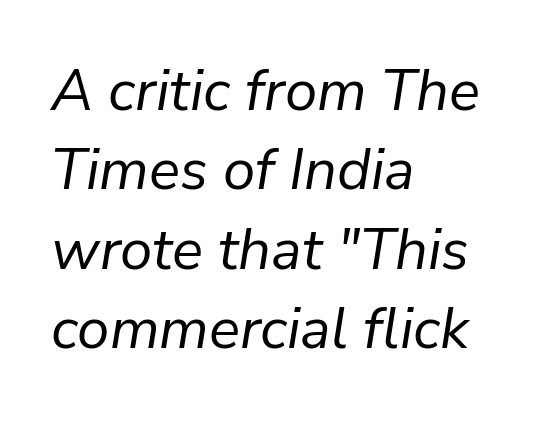
The image shows 58 px regular-weight type, italic (leaning right); set left-aligned, normal line spacing (1.37x), normal letter spacing, not underlined; low stroke contrast and a medium x-height.
